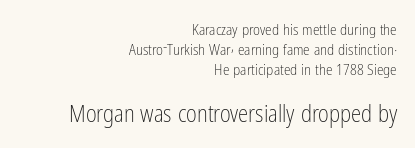
{"italic": "no", "bold": "no", "underline": "no", "align": "right", "line_spacing": "normal", "line_spacing_ratio": 1.35, "letter_spacing": "normal", "letter_spacing_em": 0.0, "larger_block": "second", "size_ratio": 1.53, "glyph_px": 23}
